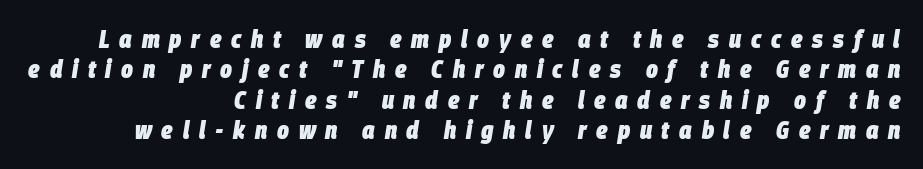
The image shows 25 px bold type, italic (leaning right); set right-aligned, line spacing 1.22x, unusually wide letter spacing (+0.39 em), not underlined.
